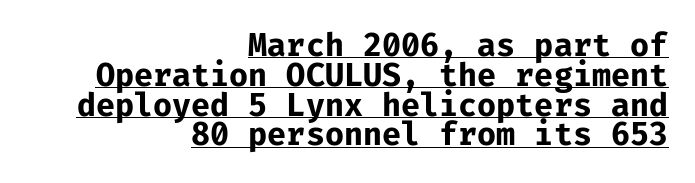
{"serif": "no", "italic": "no", "bold": "yes", "weight": "bold", "width": "normal", "stroke_contrast": "low", "x_height": "medium", "monospaced": "yes", "underline": "yes", "align": "right", "line_spacing": "tight", "line_spacing_ratio": 0.96, "letter_spacing": "normal", "letter_spacing_em": 0.0, "glyph_px": 31}
